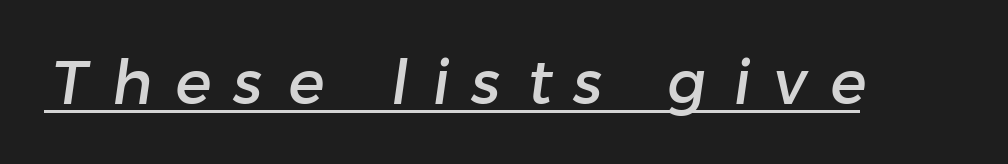
{"serif": "no", "width": "normal", "stroke_contrast": "low", "x_height": "medium", "monospaced": "no", "underline": "yes", "letter_spacing": "wide", "letter_spacing_em": 0.4, "glyph_px": 61}
